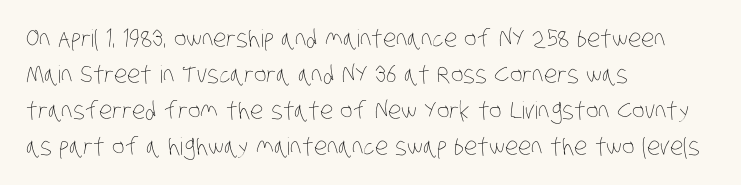
{"bold": "no", "underline": "no", "align": "left", "line_spacing": "normal", "line_spacing_ratio": 1.5, "letter_spacing": "normal", "letter_spacing_em": 0.0, "glyph_px": 24}
